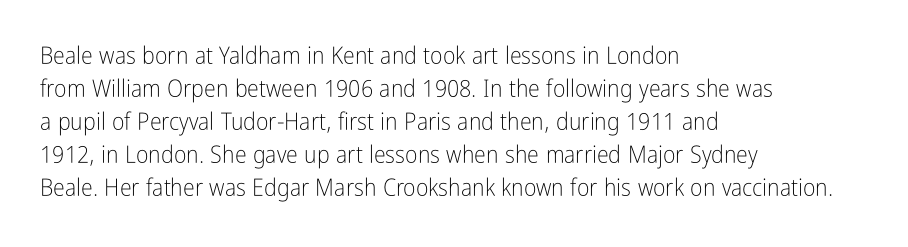
Horizontally, the lines are justified to the leading edge only. A roman cut, with each character standing at attention. The lines sit at an ordinary, default distance from one another. The font sits on the lighter half of the weight spectrum, regular included. Just letters on the line, the space beneath them empty. Standard letterfit; no display-style spreading of the glyphs.
